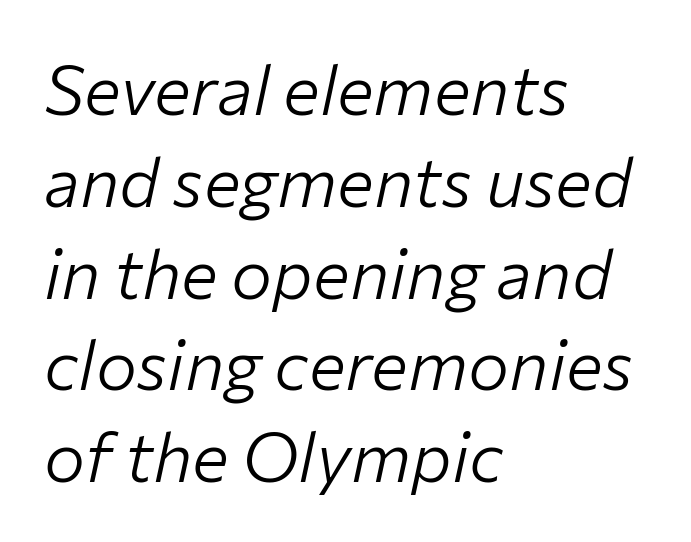
The image shows 69 px light type, italic (leaning right); set left-aligned, normal line spacing (1.33x), normal letter spacing, not underlined; low stroke contrast and a medium x-height.
